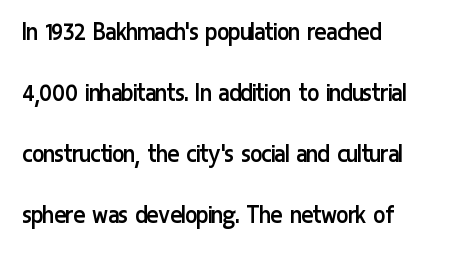
If you measured baseline to baseline, you'd find a long distance. Proportional: the letters do not fall into vertical columns. The specimen omits any rule beneath the text block's lines. What kind of face is this? One without serifs — a sans.
